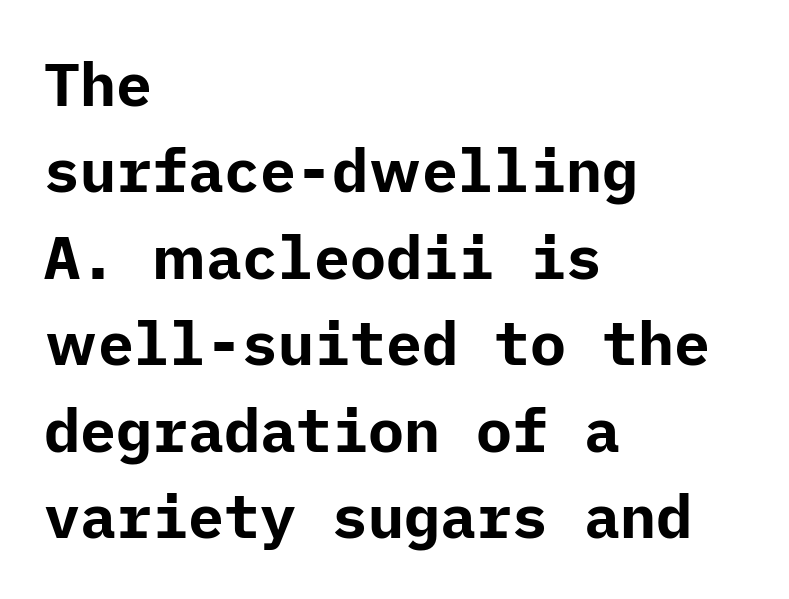
{"serif": "no", "italic": "no", "bold": "yes", "weight": "bold", "width": "normal", "stroke_contrast": "low", "x_height": "medium", "underline": "no", "align": "left", "line_spacing": "normal", "line_spacing_ratio": 1.44, "letter_spacing": "normal", "letter_spacing_em": 0.0, "glyph_px": 60}
